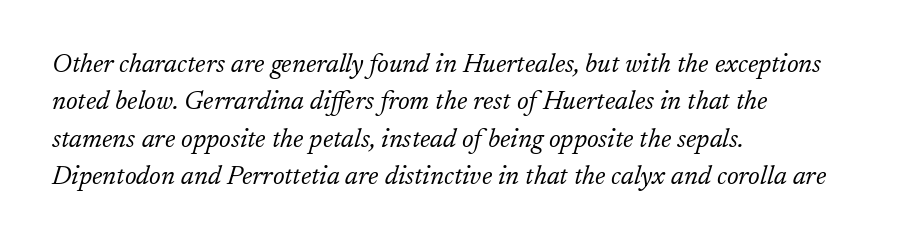
You could call the tracking neutral — neither tight nor loose. The whole block is typeset with a tilt. Any mark beneath the type? The region is blank. Every row of glyphs begins at an identical x-position on the left. This sample keeps an unexceptional amount of space between lines. Bold? No — there's no thickening of the strokes.
